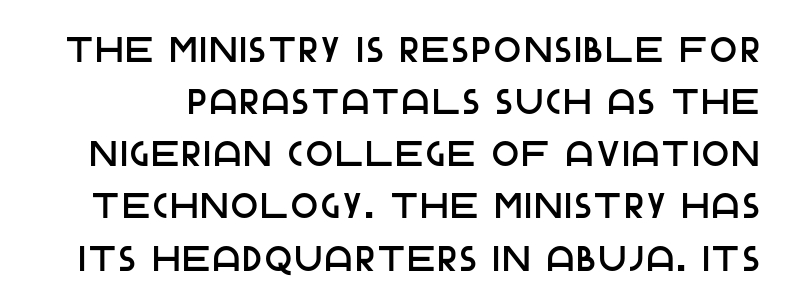
Each new line begins a customary step beneath the previous one. Has an underline been added? It has not. Posture: upright roman. This is sans-serif lettering, the kind often seen on screens and signage. Character widths vary here, with narrow letters taking less room than wide ones.
